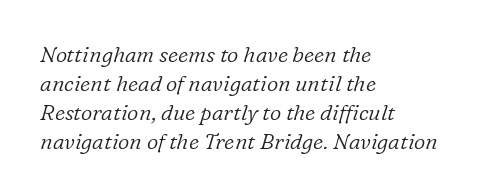
{"italic": "yes", "lean": "right", "slant_degrees": 16, "bold": "no", "underline": "no", "align": "left", "line_spacing": "normal", "line_spacing_ratio": 1.32, "letter_spacing": "normal", "letter_spacing_em": 0.0, "glyph_px": 22}
